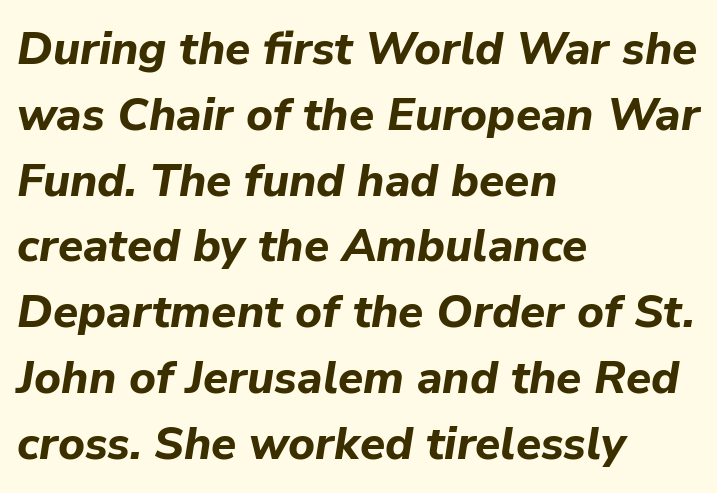
The image shows 46 px bold type, italic (leaning right); set left-aligned, normal line spacing (1.43x), normal letter spacing, not underlined; low stroke contrast and a medium x-height.
